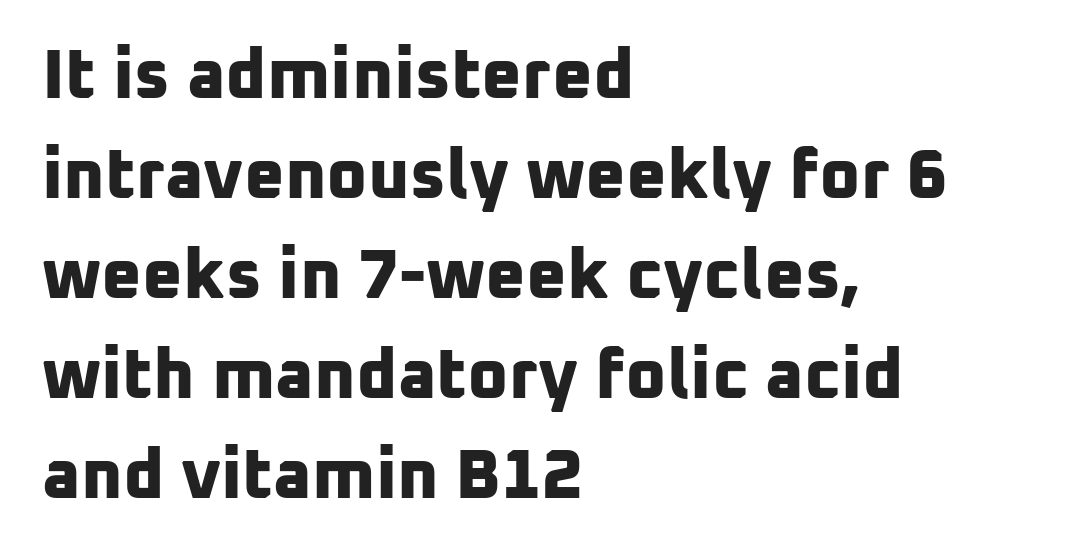
Nothing sits at the stroke ends, so this counts as sans-serif. Letters rest on an invisible, unmarked baseline. Proportional: the letters do not fall into vertical columns. The paragraph shown leans on its left margin.
